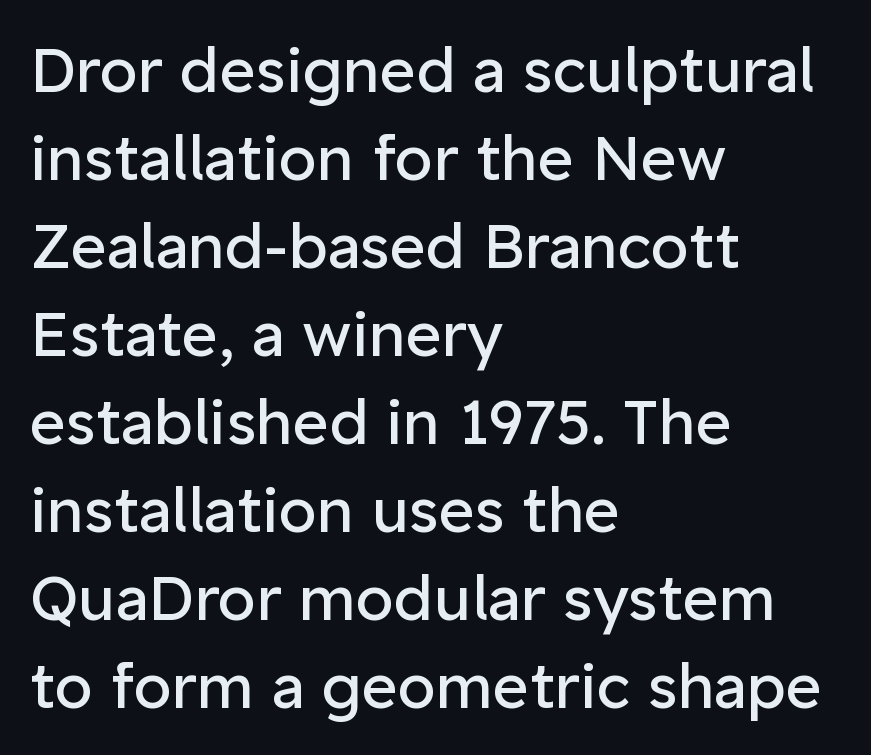
The type is set solid horizontally, with unmodified tracking. Leading: standard. You can tell it's not italic because the verticals are truly vertical. Just letters on the line, the space beneath them empty.
